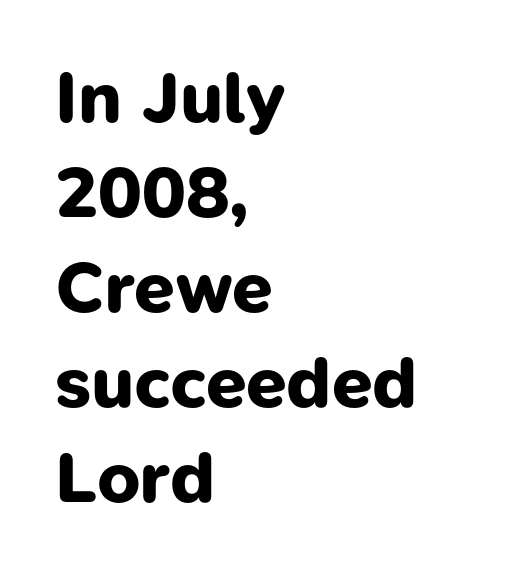
The image shows 73 px bold sans-serif type; set left-aligned, normal line spacing (1.3x), normal letter spacing, not underlined; low stroke contrast and a medium x-height.
